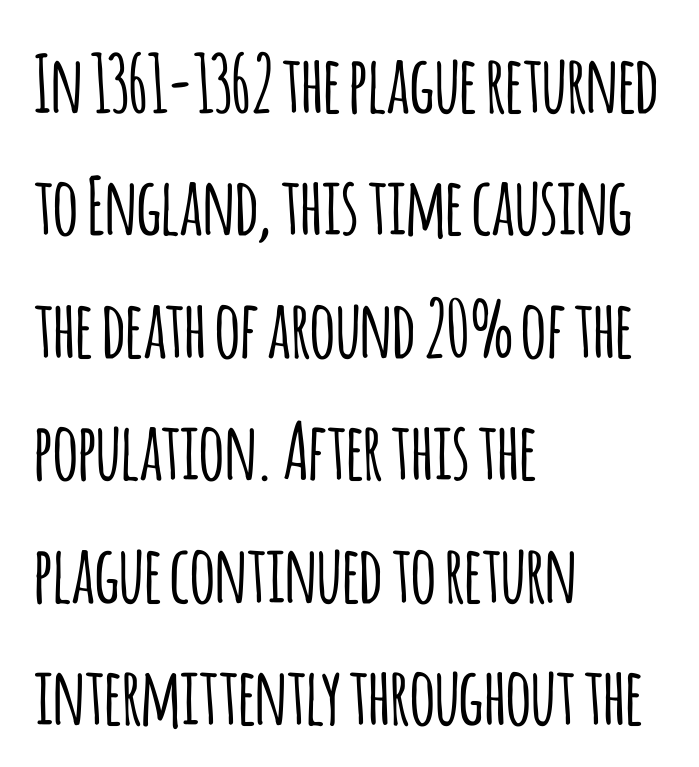
Q: Is the text italic (slanted)? A: No, it is upright.
Q: Is the typeface a serif or a sans-serif typeface? A: Sans-serif.
Q: Is the text underlined? A: No.
Q: How is the paragraph aligned? A: Left-aligned.
Q: Is the spacing between letters normal or unusually wide? A: Normal.
Q: Is the spacing between lines tight, normal or loose? A: Normal.
Q: Width (condensed, normal, or wide)? A: Condensed.
Q: Stroke contrast? A: Low.
Q: x-height? A: Large.
Q: Monospaced? A: No.
